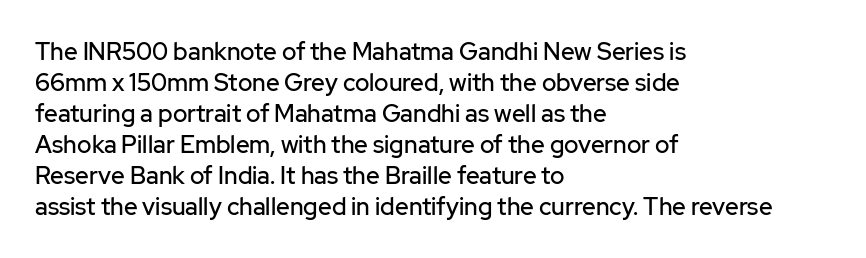
The image shows 24 px text type, upright; set left-aligned, normal line spacing (1.29x), normal letter spacing, not underlined.
